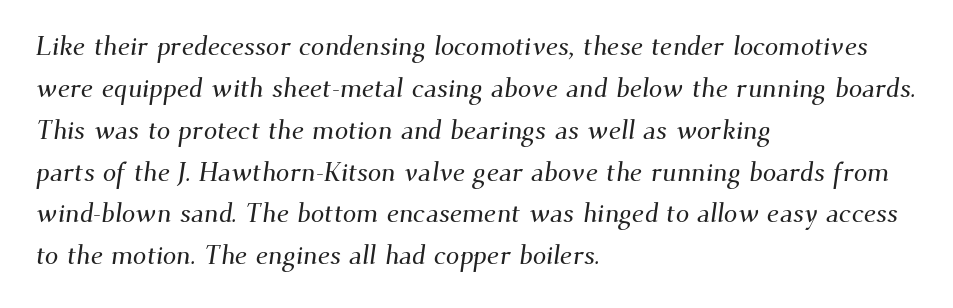
{"underline": "no", "align": "left", "line_spacing": "normal", "line_spacing_ratio": 1.55, "letter_spacing": "normal", "letter_spacing_em": 0.0, "glyph_px": 27}
